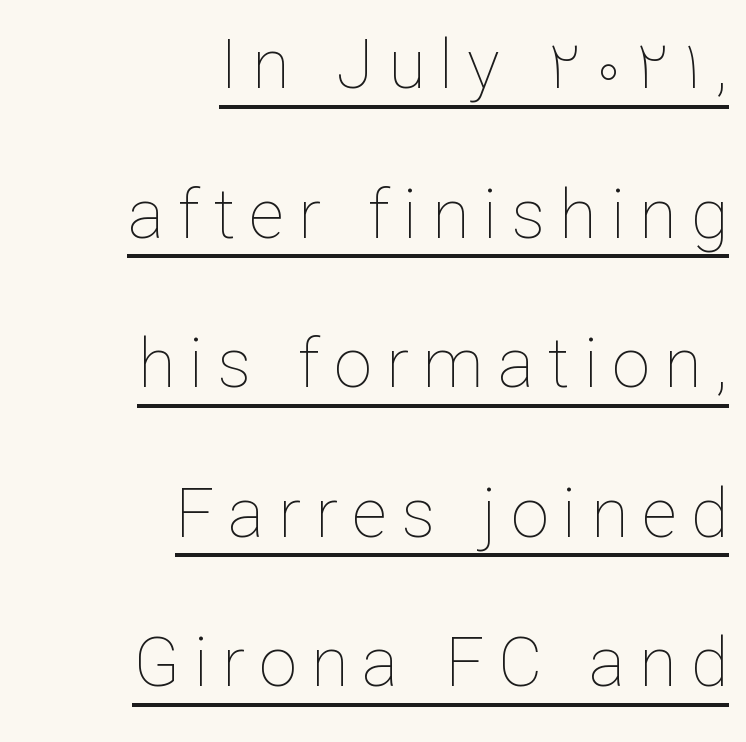
The image shows 68 px thin type, upright; set right-aligned, loose line spacing (2.2x), unusually wide letter spacing (+0.21 em), underlined; low stroke contrast and a medium x-height.
